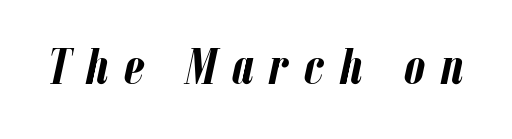
Posture: slanted. Students, this is bold: see how much ink each stroke carries. The letters advance in unequal steps, a hallmark of proportional type. Descender tails drop into unmarked territory.
